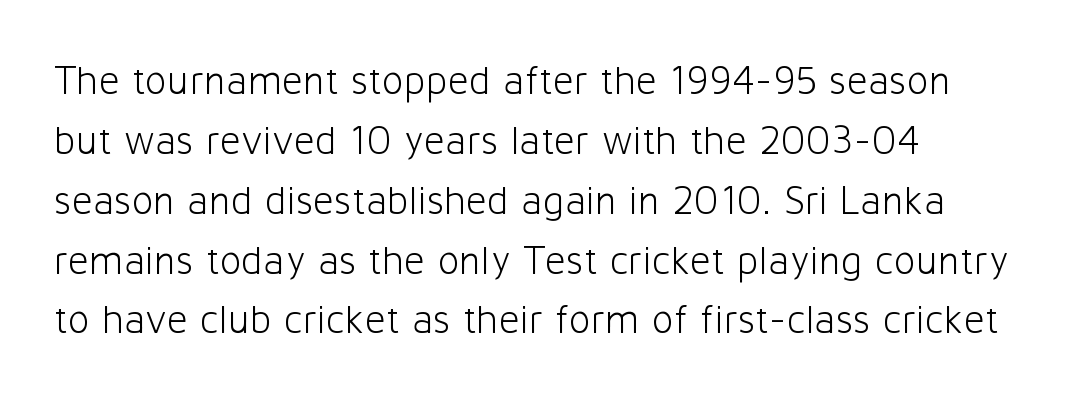
Is the type heavy? It reads as light-to-regular instead. This sample has the flowing, uneven cadence of proportional lettering. The leading is moderate, giving the passage an even texture. The ragged edge is on the right, which tells us the setting is flush left.
